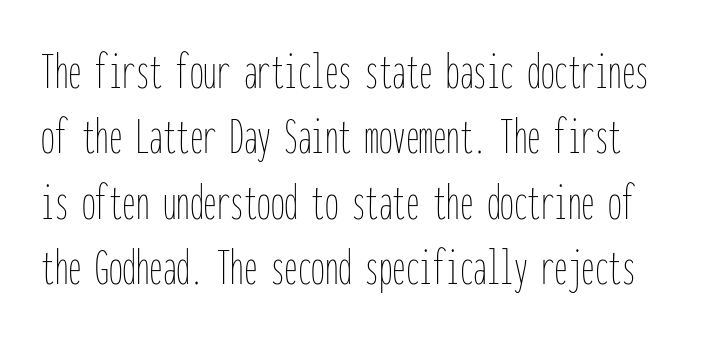
Q: Is the text bold? A: No.
Q: Is the text italic (slanted)? A: No, it is upright.
Q: Is the text underlined? A: No.
Q: Is the spacing between letters normal or unusually wide? A: Normal.
Q: Width (condensed, normal, or wide)? A: Condensed.
Q: Stroke contrast? A: Low.
Q: x-height? A: Medium.
Q: Monospaced? A: Yes.
